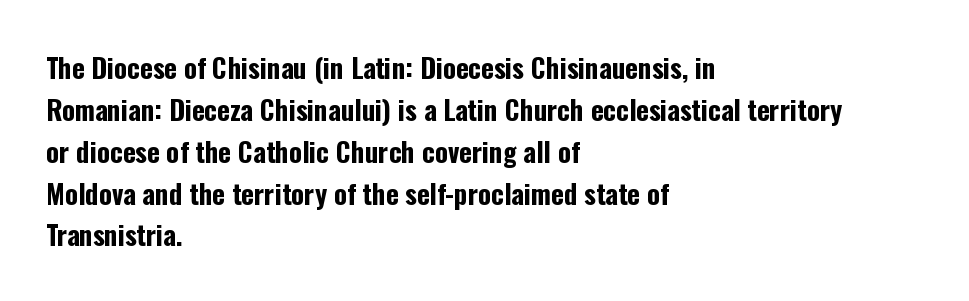
Q: Is the text bold? A: Yes.
Q: Is the text italic (slanted)? A: No, it is upright.
Q: Is the text underlined? A: No.
Q: How is the paragraph aligned? A: Left-aligned.
Q: Is the spacing between letters normal or unusually wide? A: Normal.
Q: Is the spacing between lines tight, normal or loose? A: Normal.
